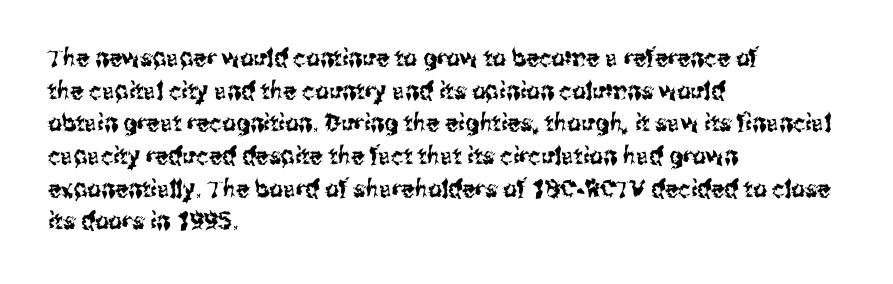
Q: Is the text italic (slanted)? A: No, it is upright.
Q: Is the text underlined? A: No.
Q: How is the paragraph aligned? A: Left-aligned.
Q: Is the spacing between letters normal or unusually wide? A: Normal.
Q: Is the spacing between lines tight, normal or loose? A: Normal.
